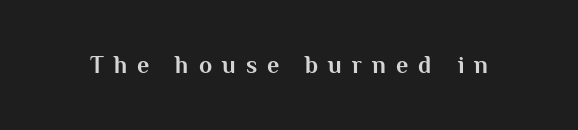
The baseline area is clear. Its strokes are broad and dark, the hallmark of bold type. No italicization has been applied; the sample stays upright. Short note: letters widely spaced.
